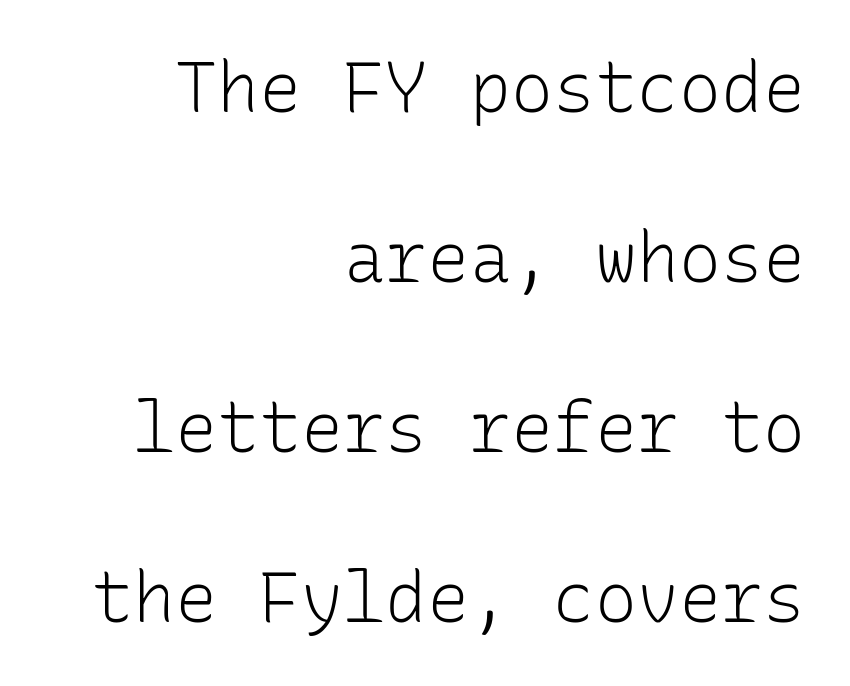
{"serif": "no", "italic": "no", "bold": "no", "weight": "light", "width": "normal", "stroke_contrast": "low", "x_height": "medium", "monospaced": "yes", "underline": "no", "align": "right", "line_spacing": "loose", "line_spacing_ratio": 2.43, "letter_spacing": "normal", "letter_spacing_em": 0.0, "glyph_px": 70}
